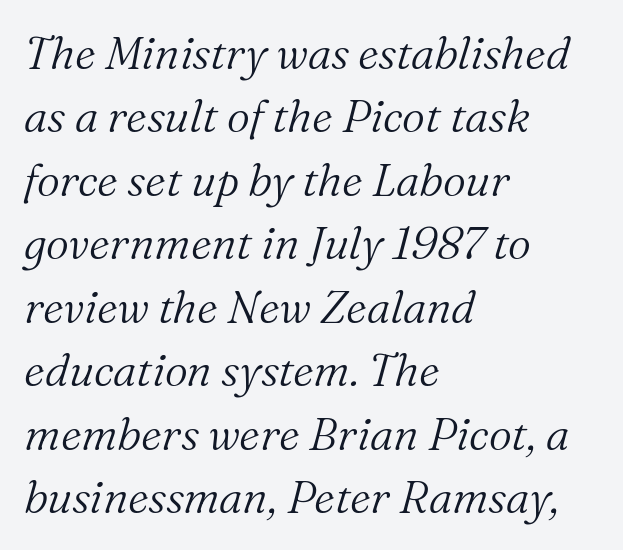
Rows of type keep a routine distance in the vertical direction. Is the stroke heavy? The answer is a plain regular-or-lighter. You could call the tracking neutral — neither tight nor loose. Descenders hang freely into open space.
